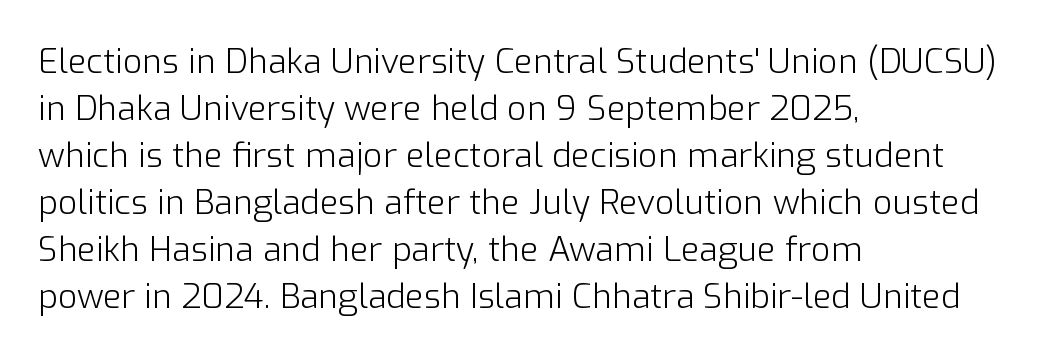
Q: Is the text bold? A: No.
Q: Is the text italic (slanted)? A: No, it is upright.
Q: Is the typeface a serif or a sans-serif typeface? A: Sans-serif.
Q: Is the text underlined? A: No.
Q: How is the paragraph aligned? A: Left-aligned.
Q: Is the spacing between letters normal or unusually wide? A: Normal.
Q: Is the spacing between lines tight, normal or loose? A: Normal.
Q: Width (condensed, normal, or wide)? A: Normal.
Q: Stroke contrast? A: Low.
Q: x-height? A: Medium.
Q: Monospaced? A: No.
